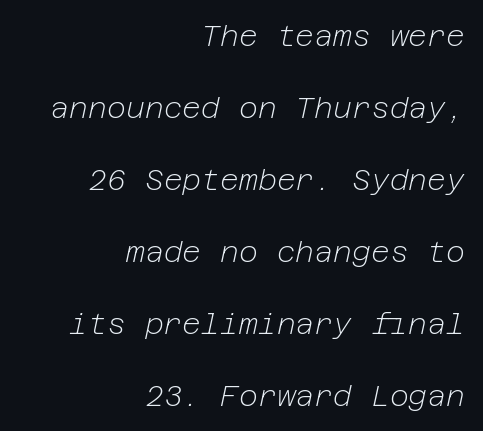
These lines stack with their right ends in a neat column. Spacing between characters is what you'd get straight out of the box. A quiet, ordinary-to-light weight characterises the typeface. A typesetter would mark this as italic.
